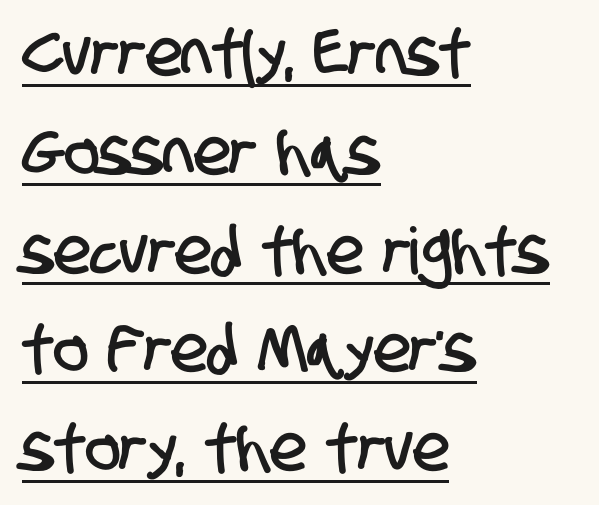
The image shows 65 px condensed sans-serif type; set left-aligned, normal line spacing (1.52x), normal letter spacing, underlined; low stroke contrast and a large x-height.
